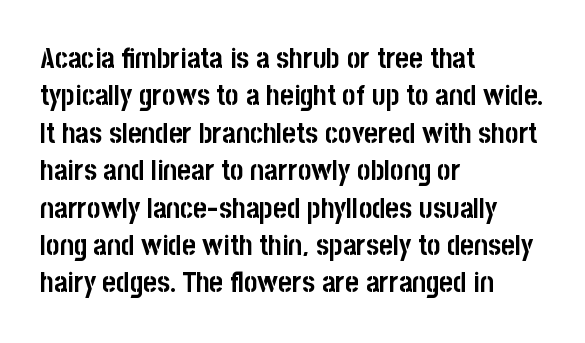
The image shows 29 px semibold, condensed sans-serif type, upright; set left-aligned, normal line spacing (1.29x), normal letter spacing, not underlined; low stroke contrast and a large x-height.
